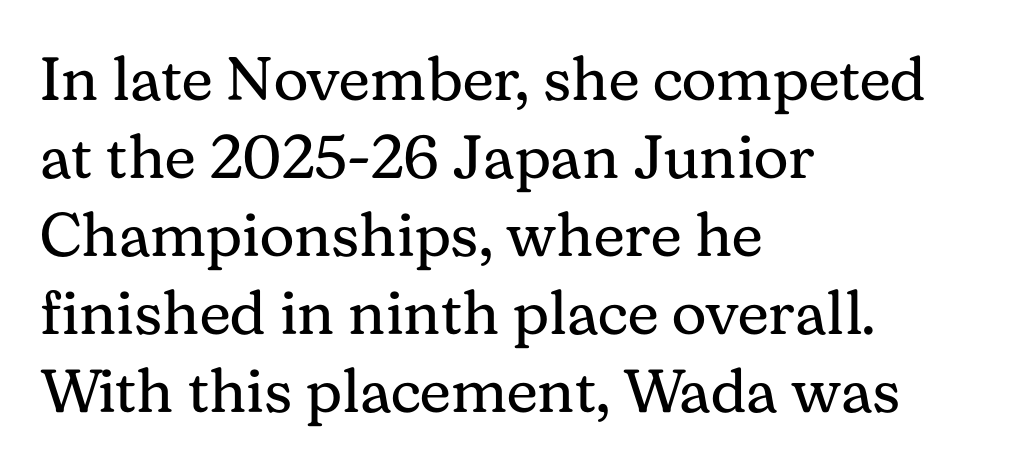
Q: Is the text bold? A: No.
Q: Is the text italic (slanted)? A: No, it is upright.
Q: Is the typeface a serif or a sans-serif typeface? A: Serif.
Q: Is the text underlined? A: No.
Q: How is the paragraph aligned? A: Left-aligned.
Q: Is the spacing between letters normal or unusually wide? A: Normal.
Q: Is the spacing between lines tight, normal or loose? A: Normal.
Q: Width (condensed, normal, or wide)? A: Normal.
Q: Stroke contrast? A: Medium.
Q: x-height? A: Medium.
Q: Monospaced? A: No.
